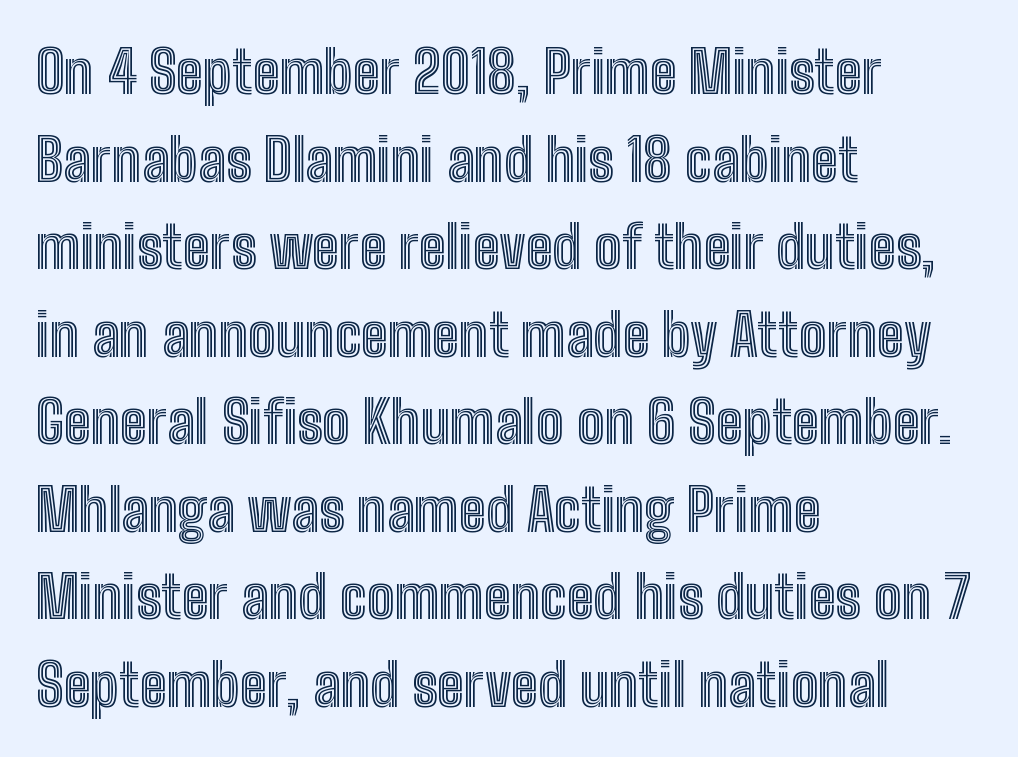
The image shows 58 px condensed type, upright; set left-aligned, normal line spacing (1.51x), normal letter spacing, not underlined; a medium x-height.
